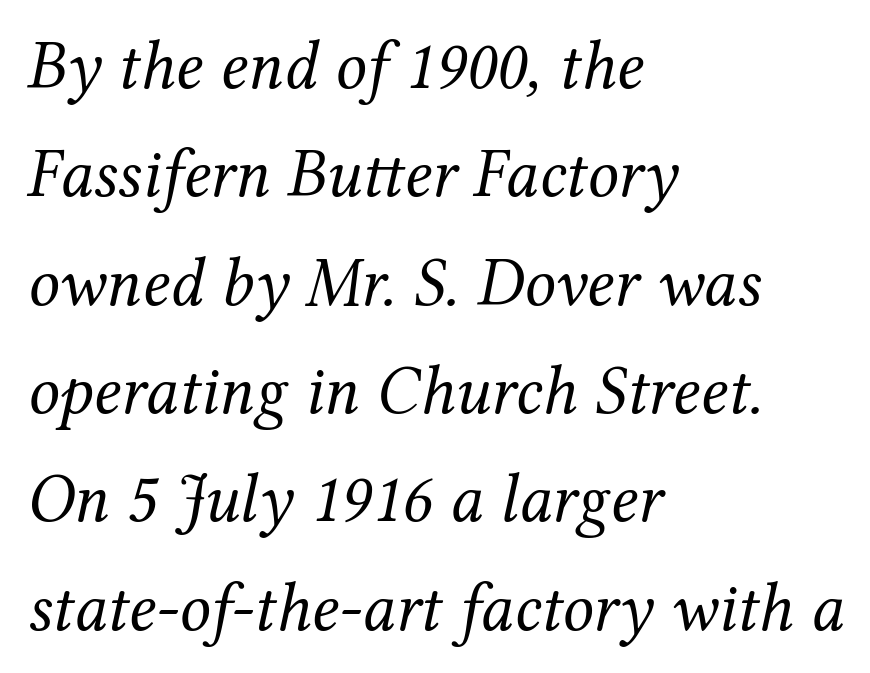
{"serif": "yes", "italic": "yes", "lean": "right", "slant_degrees": 12, "bold": "no", "weight": "regular", "width": "normal", "stroke_contrast": "medium", "x_height": "medium", "monospaced": "no", "underline": "no", "align": "left", "line_spacing": "normal", "line_spacing_ratio": 1.57, "letter_spacing": "normal", "letter_spacing_em": 0.0, "glyph_px": 69}
